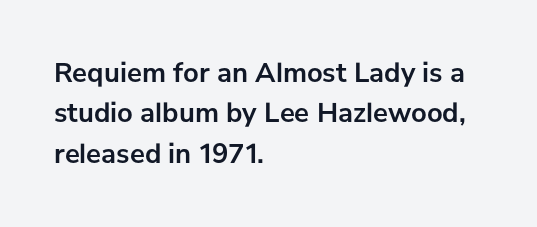
Q: Is the text bold? A: Yes.
Q: Is the text italic (slanted)? A: No, it is upright.
Q: Is the typeface a serif or a sans-serif typeface? A: Sans-serif.
Q: Is the text underlined? A: No.
Q: How is the paragraph aligned? A: Left-aligned.
Q: Is the spacing between letters normal or unusually wide? A: Normal.
Q: Is the spacing between lines tight, normal or loose? A: Normal.
Q: Width (condensed, normal, or wide)? A: Normal.
Q: Stroke contrast? A: Low.
Q: x-height? A: Medium.
Q: Monospaced? A: No.
